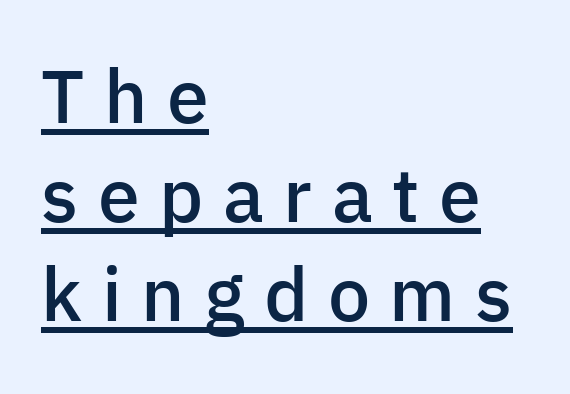
The image shows 75 px semibold sans-serif type, upright; set left-aligned, normal line spacing (1.32x), unusually wide letter spacing (+0.26 em), underlined; low stroke contrast and a medium x-height.
